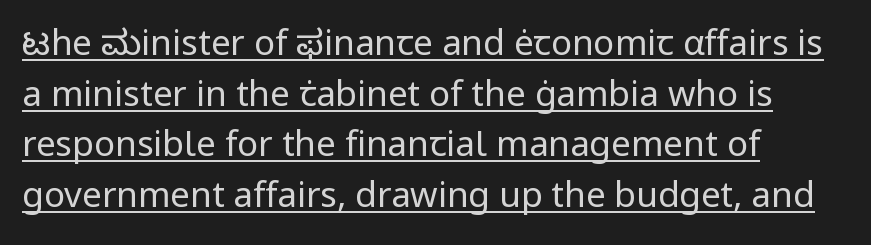
Heaviness? Minimal to ordinary, like unemphasized prose. A typesetter would call this zero additional tracking. Underlined type. Compared with a centered layout, this one pins lines to the left instead. The axis of the letterforms is exactly vertical.
